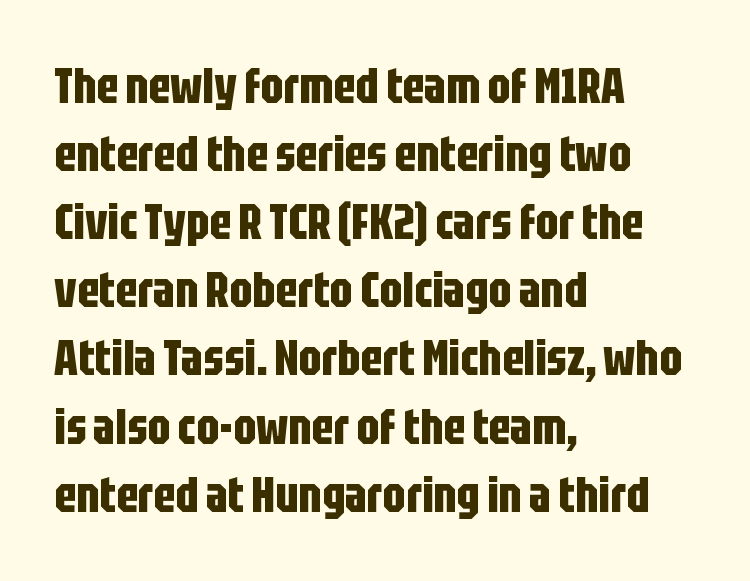
The image shows 49 px bold, condensed sans-serif type, upright; set left-aligned, normal line spacing (1.39x), normal letter spacing, not underlined; low stroke contrast and a large x-height.
